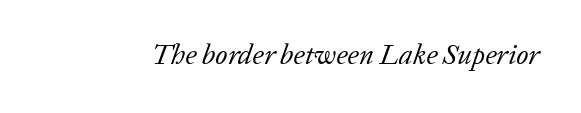
Q: Is the text bold? A: No.
Q: Is the text italic (slanted)? A: Yes, it leans right by about 20 degrees.
Q: Is the typeface a serif or a sans-serif typeface? A: Serif.
Q: Is the text underlined? A: No.
Q: Is the spacing between letters normal or unusually wide? A: Normal.
Q: Width (condensed, normal, or wide)? A: Normal.
Q: Stroke contrast? A: Low.
Q: x-height? A: Medium.
Q: Monospaced? A: No.
